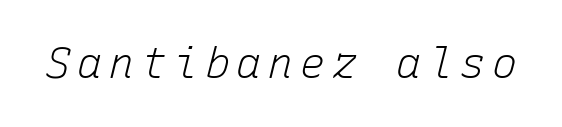
The image shows 42 px light type, italic (leaning right), monospaced; set not underlined; low stroke contrast and a medium x-height.
